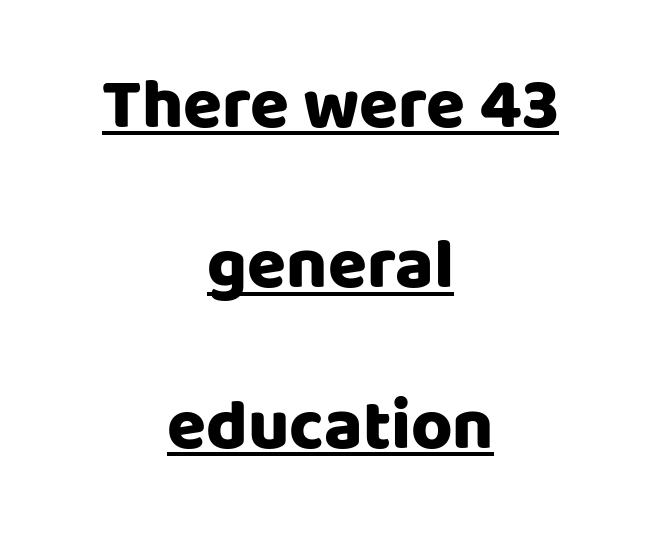
Q: Is the text bold? A: Yes.
Q: Is the text italic (slanted)? A: No, it is upright.
Q: Is the typeface a serif or a sans-serif typeface? A: Sans-serif.
Q: Is the text underlined? A: Yes.
Q: How is the paragraph aligned? A: Centered.
Q: Is the spacing between letters normal or unusually wide? A: Normal.
Q: Is the spacing between lines tight, normal or loose? A: Loose.
Q: Width (condensed, normal, or wide)? A: Normal.
Q: Stroke contrast? A: Low.
Q: x-height? A: Large.
Q: Monospaced? A: No.
